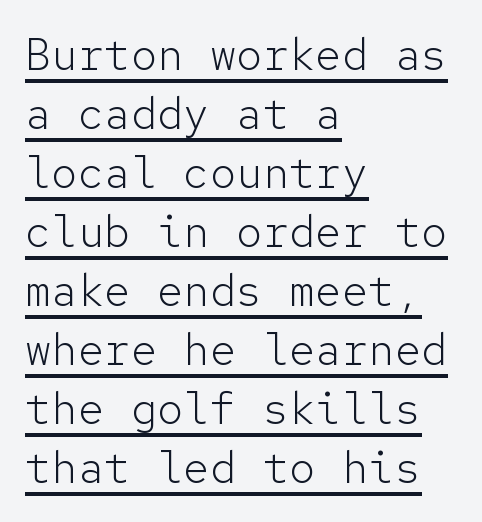
Q: Is the text bold? A: No.
Q: Is the text italic (slanted)? A: No, it is upright.
Q: Is the typeface a serif or a sans-serif typeface? A: Sans-serif.
Q: Is the text underlined? A: Yes.
Q: How is the paragraph aligned? A: Left-aligned.
Q: Is the spacing between letters normal or unusually wide? A: Normal.
Q: Is the spacing between lines tight, normal or loose? A: Normal.
Q: Width (condensed, normal, or wide)? A: Normal.
Q: Stroke contrast? A: Low.
Q: x-height? A: Medium.
Q: Monospaced? A: Yes.
